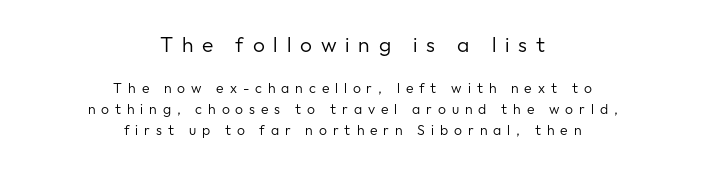
{"italic": "no", "bold": "no", "underline": "no", "align": "center", "line_spacing": "normal", "line_spacing_ratio": 1.49, "letter_spacing": "wide", "letter_spacing_em": 0.42, "larger_block": "first", "size_ratio": 1.5, "glyph_px": 21}
